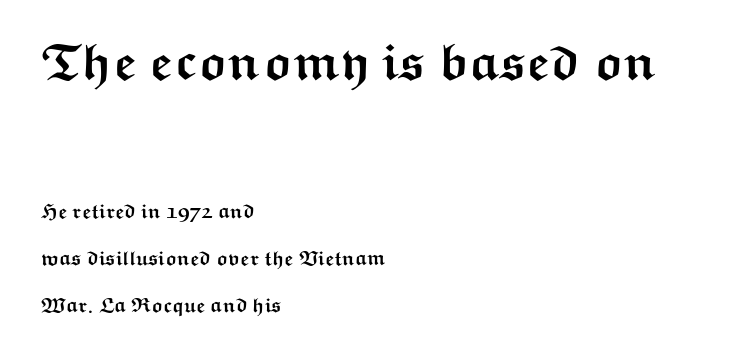
The image shows 51 px semibold, wide sans-serif type, upright; set left-aligned, loose line spacing (2.37x), normal letter spacing, not underlined; the first (top) block is 2.55x larger; medium stroke contrast and a medium x-height.
